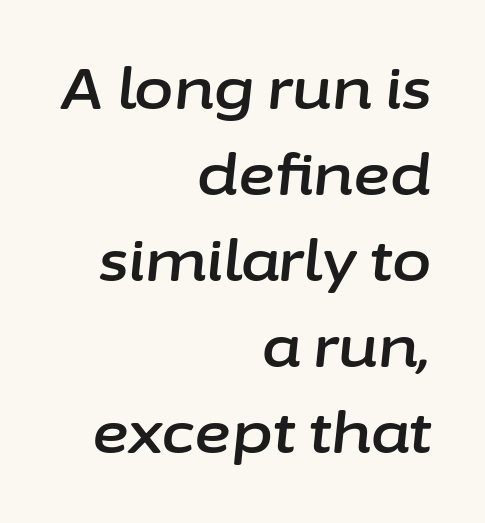
The letters advance in unequal steps, a hallmark of proportional type. Underline: absent. Horizontal bands of white between lines are of average thickness. Is the type slanted? Yes — the strokes lean at a clear angle. The compositor pushed each line to the right boundary.
